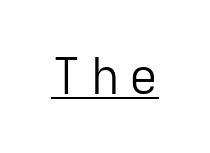
A light-to-regular cut is what we see here. Does the lettering tilt? It doesn't — this is upright. This rendering employs a face without finishing strokes, i.e., a sans-serif. A typesetter would call this proportional, since set widths differ per character. The lettering is marked with a stroke running underneath it. Does extra space separate the letters? Yes, quite a lot of it.
